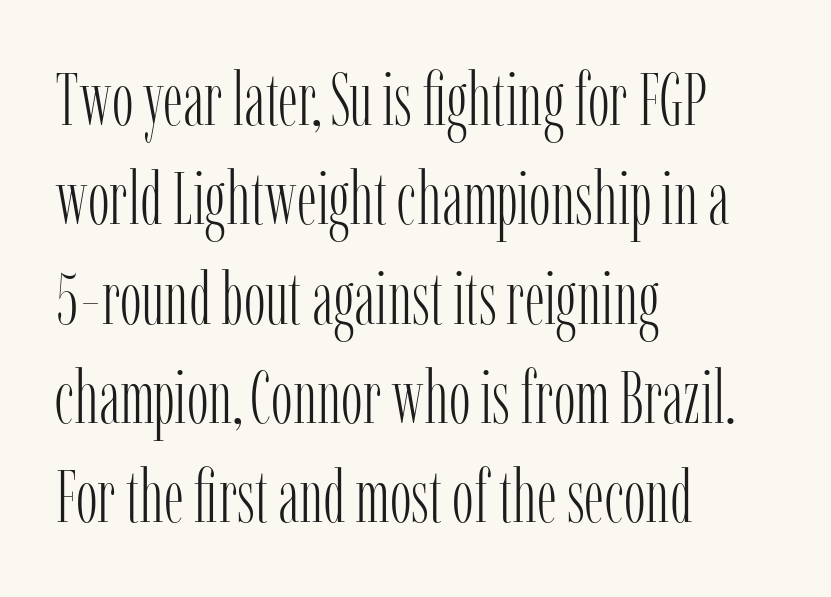
The image shows 73 px light, condensed serif type, upright; set left-aligned, normal line spacing (1.36x), normal letter spacing, not underlined; low stroke contrast and a medium x-height.
